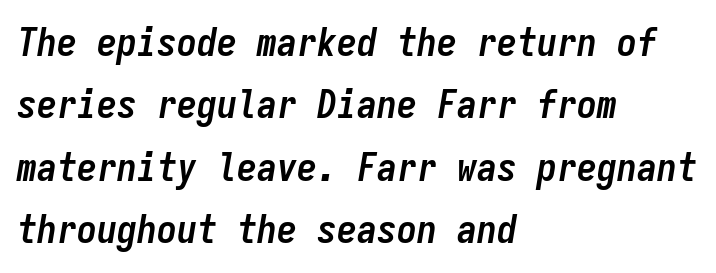
{"italic": "yes", "lean": "right", "slant_degrees": 9, "bold": "yes", "weight": "semibold", "width": "condensed", "stroke_contrast": "low", "x_height": "medium", "monospaced": "yes", "underline": "no", "align": "left", "line_spacing": "normal", "line_spacing_ratio": 1.56, "letter_spacing": "normal", "letter_spacing_em": 0.0, "glyph_px": 40}
